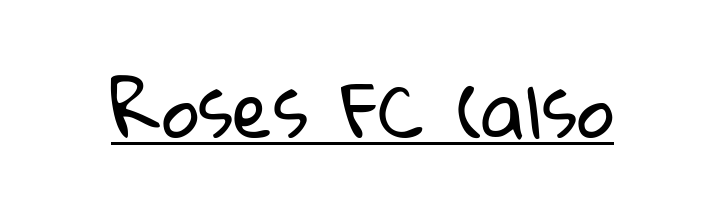
Q: Is the text bold? A: No.
Q: Is the typeface a serif or a sans-serif typeface? A: Sans-serif.
Q: Is the text underlined? A: Yes.
Q: Is the spacing between letters normal or unusually wide? A: Normal.
Q: Width (condensed, normal, or wide)? A: Normal.
Q: Stroke contrast? A: Low.
Q: x-height? A: Medium.
Q: Monospaced? A: No.
